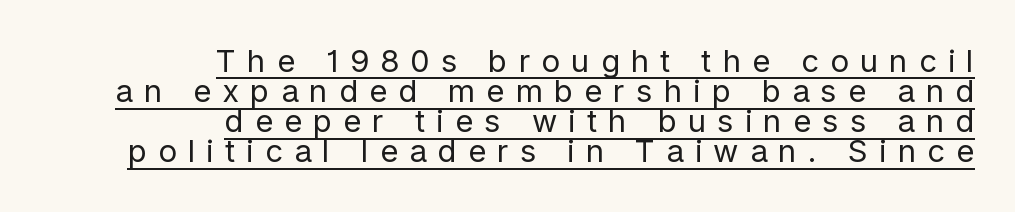
The rendering uses a small line-height, squeezing the rows. This sample uses a sans-serif face. The weight would be labelled regular, book, light, or lighter still. Between one letter and the next there's a generous, obvious gap. Visually the block forms a straight wall on the right and a jagged coastline on the left.
